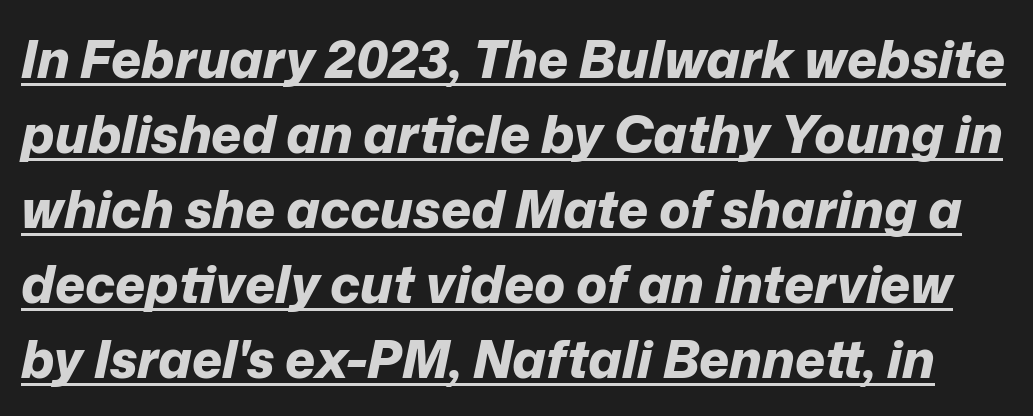
Q: Is the text bold? A: Yes.
Q: Is the text italic (slanted)? A: Yes, it leans right by about 12 degrees.
Q: Is the text underlined? A: Yes.
Q: Is the spacing between letters normal or unusually wide? A: Normal.
Q: Is the spacing between lines tight, normal or loose? A: Normal.
Q: Width (condensed, normal, or wide)? A: Normal.
Q: Stroke contrast? A: Low.
Q: x-height? A: Medium.
Q: Monospaced? A: No.
